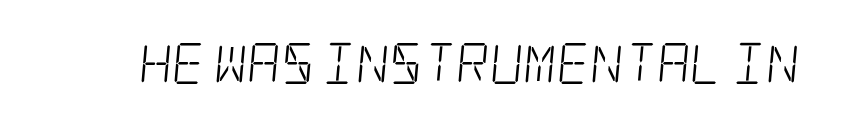
Q: Is the text bold? A: No.
Q: Is the typeface a serif or a sans-serif typeface? A: Serif.
Q: Is the text underlined? A: No.
Q: Is the spacing between letters normal or unusually wide? A: Normal.
Q: Width (condensed, normal, or wide)? A: Condensed.
Q: Stroke contrast? A: Low.
Q: x-height? A: Large.
